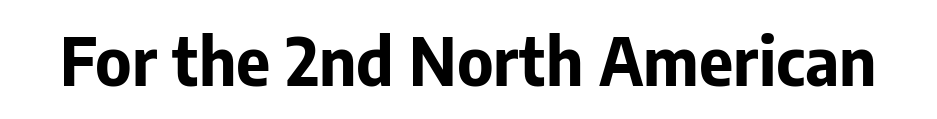
{"serif": "no", "italic": "no", "bold": "yes", "weight": "bold", "width": "normal", "stroke_contrast": "low", "x_height": "medium", "monospaced": "no", "underline": "no", "letter_spacing": "normal", "letter_spacing_em": 0.0, "glyph_px": 66}
